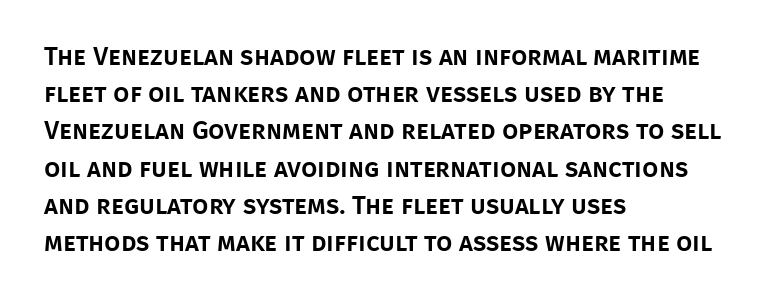
Q: Is the text italic (slanted)? A: No, it is upright.
Q: Is the text underlined? A: No.
Q: How is the paragraph aligned? A: Left-aligned.
Q: Is the spacing between letters normal or unusually wide? A: Normal.
Q: Is the spacing between lines tight, normal or loose? A: Normal.
